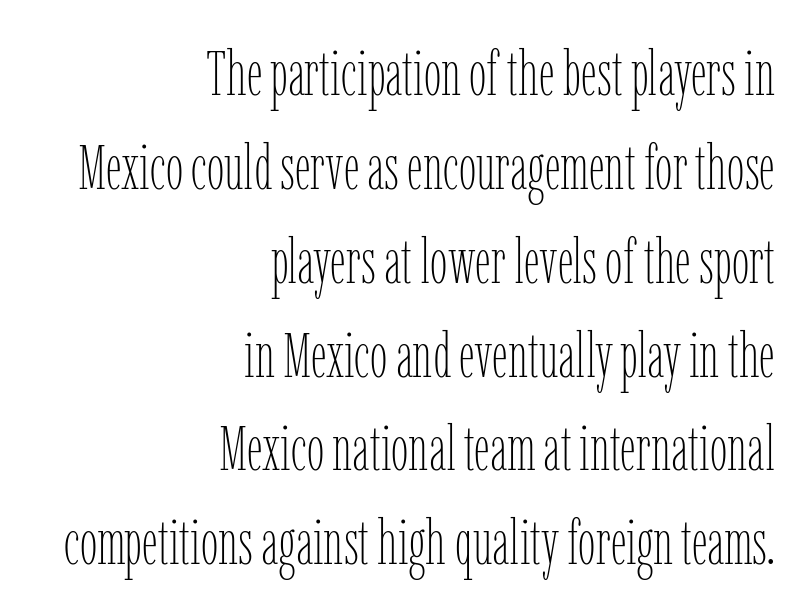
Horizontally, the lines are justified to the trailing edge only. It's the straight-up-and-down kind of type. Summary of weight: not heavy and not bold. Is this a fixed-width face? No — the glyphs have proportional, varying widths. In terms of letterspacing, this is plain default setting.
